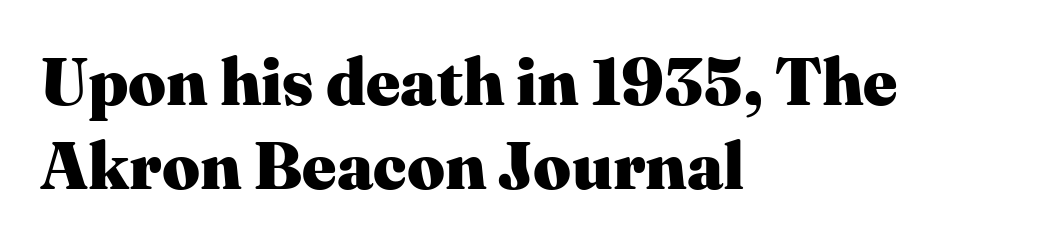
The image shows 66 px heavy serif type, upright; set left-aligned, normal line spacing (1.27x), normal letter spacing, not underlined; medium stroke contrast and a medium x-height.
